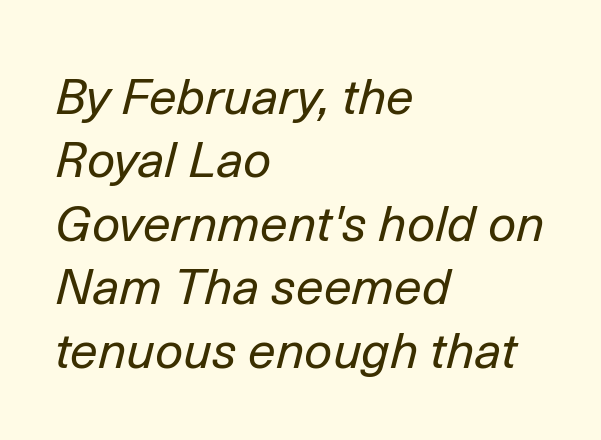
{"italic": "yes", "lean": "right", "slant_degrees": 14, "bold": "no", "weight": "regular", "width": "normal", "stroke_contrast": "low", "x_height": "medium", "monospaced": "no", "underline": "no", "align": "left", "line_spacing": "normal", "line_spacing_ratio": 1.27, "letter_spacing": "normal", "letter_spacing_em": 0.0, "glyph_px": 50}
